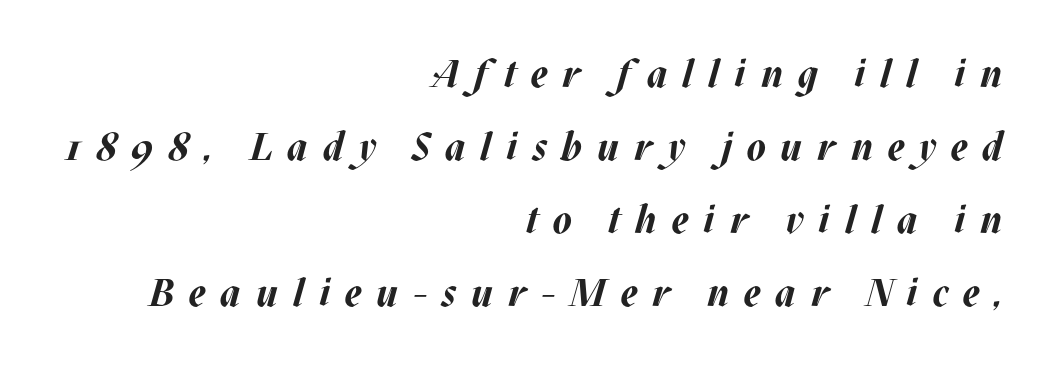
The image shows 38 px bold type, italic (leaning right); set right-aligned, loose line spacing (1.92x), unusually wide letter spacing (+0.39 em), not underlined; medium stroke contrast and a large x-height.
